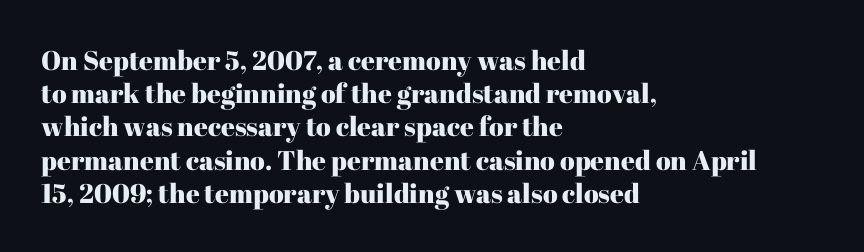
{"italic": "no", "underline": "no", "align": "left", "line_spacing_ratio": 1.23, "letter_spacing": "normal", "letter_spacing_em": 0.0, "glyph_px": 27}
